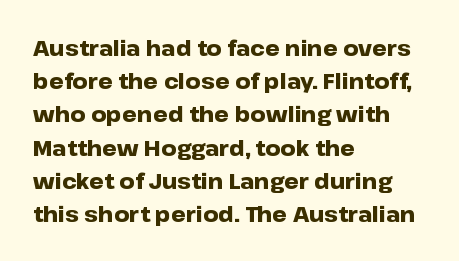
Q: Is the text bold? A: Yes.
Q: Is the text italic (slanted)? A: No, it is upright.
Q: Is the text underlined? A: No.
Q: How is the paragraph aligned? A: Left-aligned.
Q: Is the spacing between letters normal or unusually wide? A: Normal.
Q: Is the spacing between lines tight, normal or loose? A: Normal.
